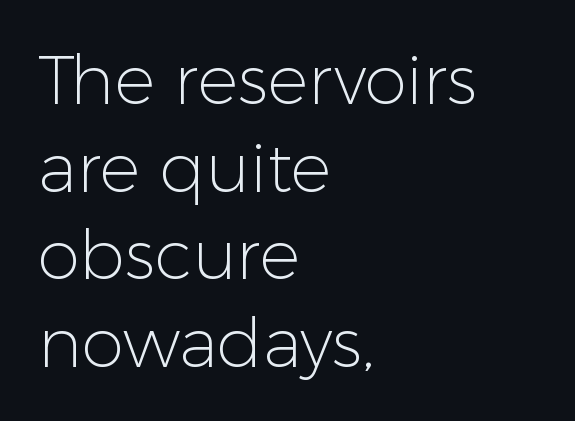
The image shows 68 px light sans-serif type, upright; set left-aligned, normal line spacing (1.29x), normal letter spacing, not underlined; low stroke contrast and a medium x-height.
